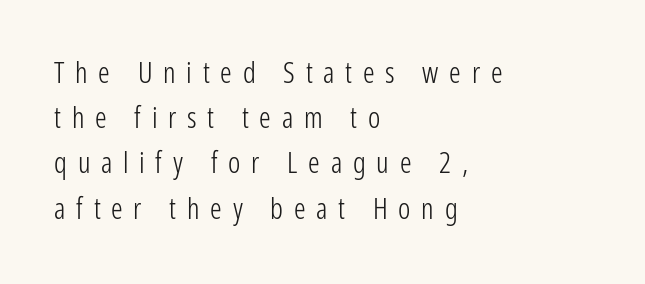
{"serif": "no", "italic": "no", "bold": "no", "weight": "light", "width": "condensed", "stroke_contrast": "low", "x_height": "medium", "monospaced": "no", "underline": "no", "align": "left", "line_spacing": "normal", "line_spacing_ratio": 1.56, "letter_spacing": "wide", "letter_spacing_em": 0.37, "glyph_px": 29}
